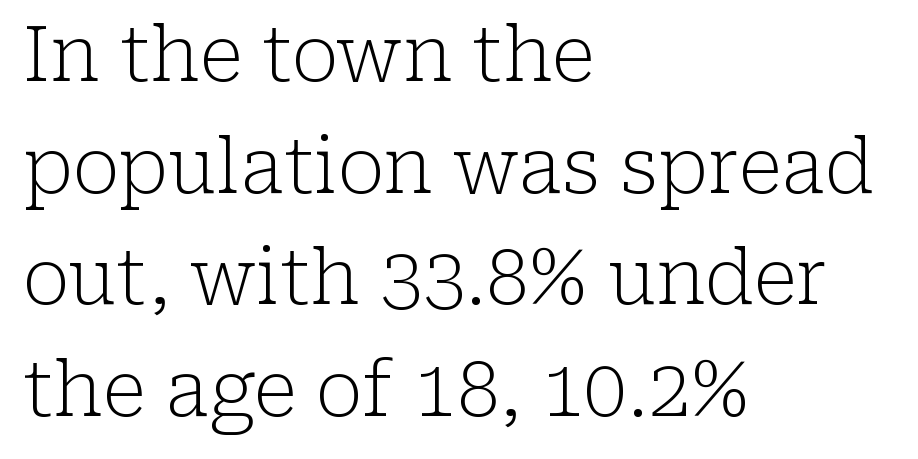
The specimen omits any rule beneath the text block's lines. Every character sits straight up, as roman type does. You could not count columns in this text — the font is proportionally spaced. The horizontal fit of the characters is conventional and even. Stroke terminals: seriffed. Layout note: lines flush left.
